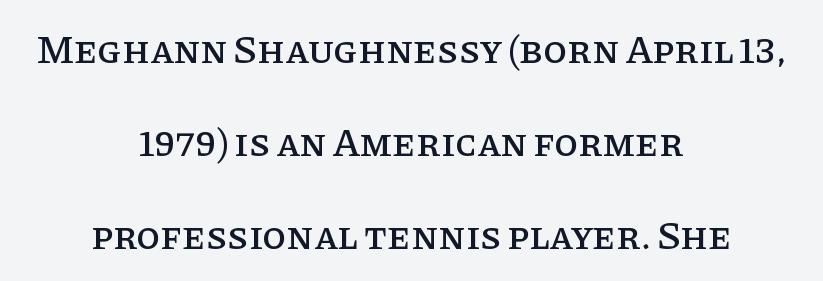
Q: Is the text italic (slanted)? A: No, it is upright.
Q: Is the typeface a serif or a sans-serif typeface? A: Serif.
Q: Is the text underlined? A: No.
Q: How is the paragraph aligned? A: Centered.
Q: Is the spacing between letters normal or unusually wide? A: Normal.
Q: Is the spacing between lines tight, normal or loose? A: Loose.
Q: Width (condensed, normal, or wide)? A: Normal.
Q: Stroke contrast? A: Low.
Q: x-height? A: Large.
Q: Monospaced? A: No.
